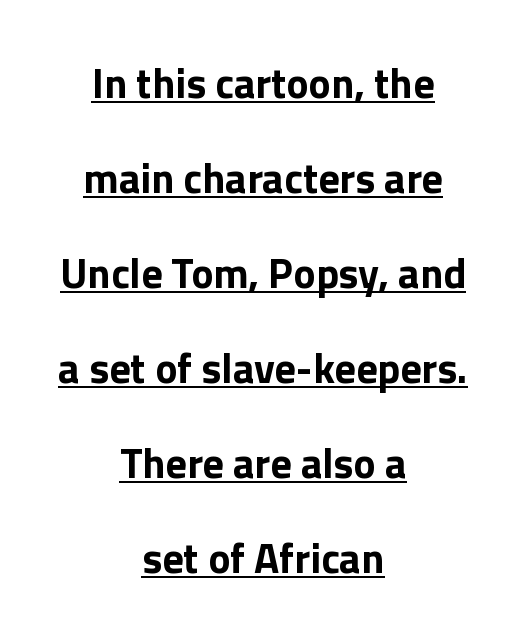
{"serif": "no", "italic": "no", "bold": "yes", "weight": "bold", "width": "normal", "x_height": "medium", "monospaced": "no", "underline": "yes", "align": "center", "line_spacing": "loose", "line_spacing_ratio": 2.26, "letter_spacing": "normal", "letter_spacing_em": 0.0, "glyph_px": 42}
